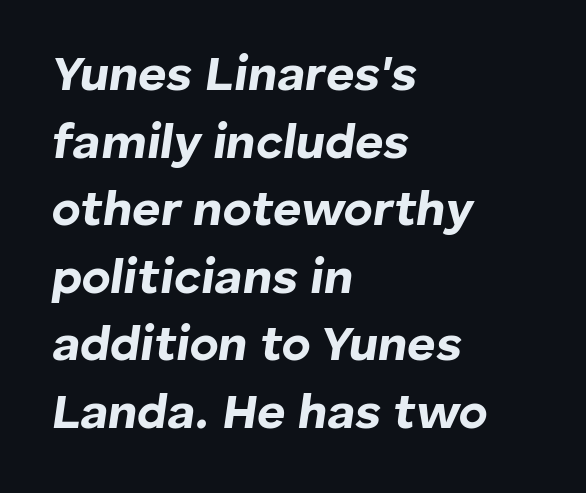
{"italic": "yes", "lean": "right", "slant_degrees": 8, "bold": "yes", "weight": "bold", "width": "normal", "stroke_contrast": "low", "x_height": "medium", "monospaced": "no", "underline": "no", "align": "left", "line_spacing": "normal", "line_spacing_ratio": 1.38, "letter_spacing": "normal", "letter_spacing_em": 0.0, "glyph_px": 49}
